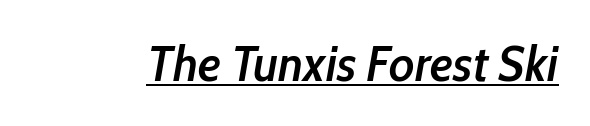
{"italic": "yes", "lean": "right", "slant_degrees": 10, "bold": "semi", "weight": "semibold", "width": "condensed", "stroke_contrast": "low", "x_height": "medium", "monospaced": "no", "underline": "yes", "letter_spacing": "normal", "letter_spacing_em": 0.0, "glyph_px": 50}
